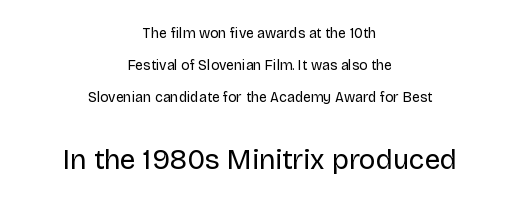
Italic? Not at all — the glyphs are vertical. Typographically, this falls in the sans-serif category. The whitespace from short lines is split evenly between both sides. Students, note that the glyphs here touch the page at normal intervals. A clean baseline with only descenders dipping below it. On a weight scale, this lands at 450 or below.
